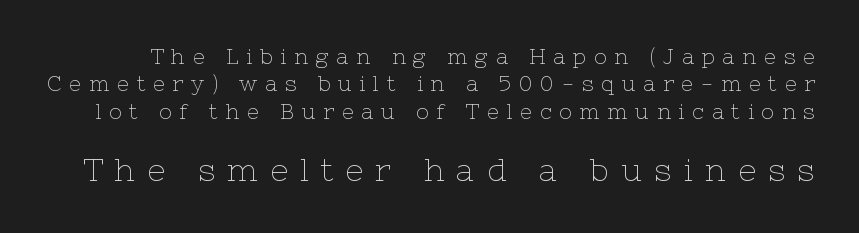
{"serif": "yes", "italic": "no", "bold": "no", "weight": "thin", "width": "normal", "stroke_contrast": "low", "x_height": "medium", "monospaced": "no", "underline": "no", "line_spacing": "normal", "line_spacing_ratio": 1.3, "letter_spacing": "wide", "letter_spacing_em": 0.37, "larger_block": "second", "size_ratio": 1.52, "glyph_px": 32}
